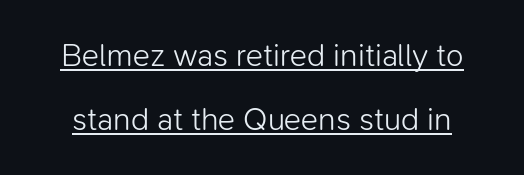
The image shows 32 px light sans-serif type, upright; set loose line spacing (2.0x), normal letter spacing, underlined; low stroke contrast and a medium x-height.
